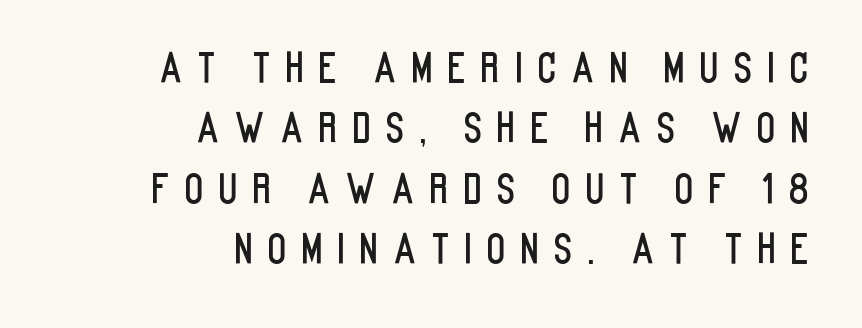
Q: Is the text italic (slanted)? A: No, it is upright.
Q: Is the typeface a serif or a sans-serif typeface? A: Sans-serif.
Q: Is the text underlined? A: No.
Q: How is the paragraph aligned? A: Right-aligned.
Q: Is the spacing between letters normal or unusually wide? A: Unusually wide.
Q: Is the spacing between lines tight, normal or loose? A: Normal.
Q: Width (condensed, normal, or wide)? A: Condensed.
Q: Stroke contrast? A: Low.
Q: x-height? A: Large.
Q: Monospaced? A: No.
